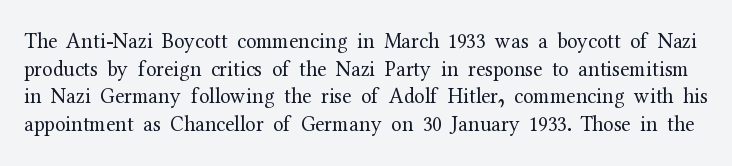
Here the glyphs are tracked normally, forming tight word shapes. This block has exactly the height ordinary leading produces. Tall strokes in this sample are plumb rather than angled. The glyphs are unaccompanied by any horizontal stroke below them. Vertical stems look standard width or narrower in stroke.
